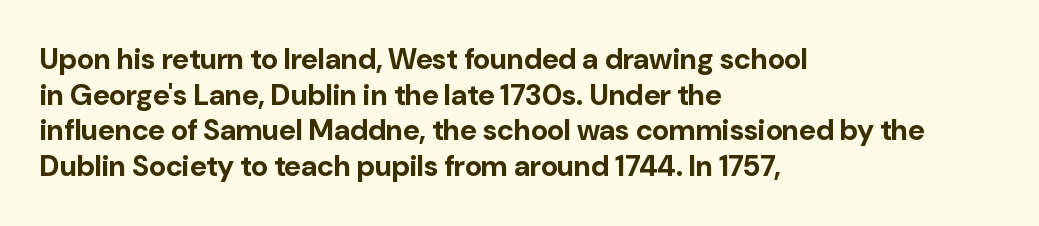
Q: Is the text bold? A: Yes.
Q: Is the text italic (slanted)? A: No, it is upright.
Q: Is the typeface a serif or a sans-serif typeface? A: Sans-serif.
Q: Is the text underlined? A: No.
Q: How is the paragraph aligned? A: Left-aligned.
Q: Is the spacing between letters normal or unusually wide? A: Normal.
Q: Width (condensed, normal, or wide)? A: Normal.
Q: Stroke contrast? A: Low.
Q: x-height? A: Medium.
Q: Monospaced? A: No.
